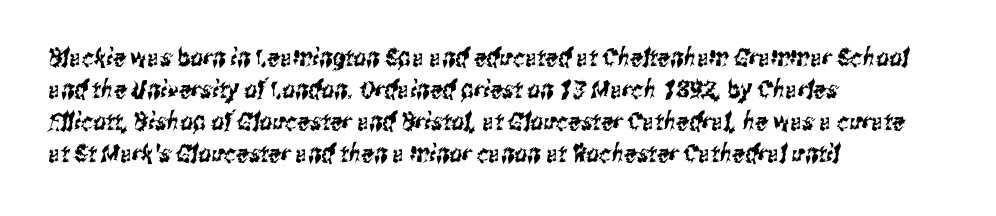
{"underline": "no", "align": "left", "line_spacing": "normal", "line_spacing_ratio": 1.28, "letter_spacing": "normal", "letter_spacing_em": 0.0, "glyph_px": 25}
